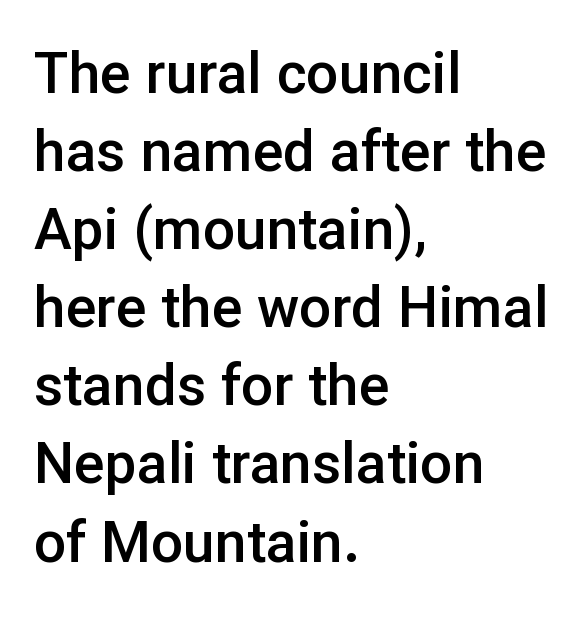
The image shows 57 px semibold sans-serif type, upright; set left-aligned, normal line spacing (1.37x), normal letter spacing, not underlined; low stroke contrast and a medium x-height.
